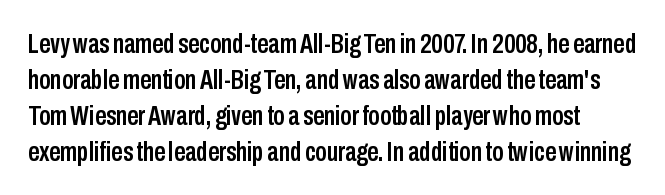
{"serif": "no", "italic": "no", "width": "condensed", "stroke_contrast": "low", "x_height": "medium", "monospaced": "no", "underline": "no", "line_spacing": "normal", "line_spacing_ratio": 1.28, "letter_spacing": "normal", "letter_spacing_em": 0.0, "glyph_px": 28}
